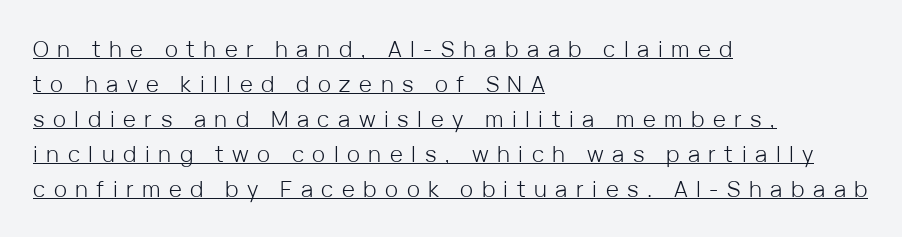
{"italic": "no", "bold": "no", "underline": "yes", "align": "left", "line_spacing": "normal", "line_spacing_ratio": 1.59, "letter_spacing": "wide", "letter_spacing_em": 0.39, "glyph_px": 22}
